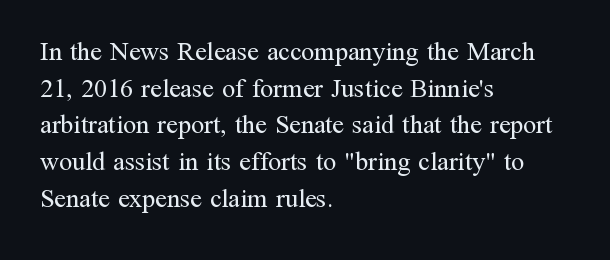
Q: Is the text bold? A: No.
Q: Is the text italic (slanted)? A: No, it is upright.
Q: Is the text underlined? A: No.
Q: How is the paragraph aligned? A: Left-aligned.
Q: Is the spacing between letters normal or unusually wide? A: Normal.
Q: Is the spacing between lines tight, normal or loose? A: Normal.
